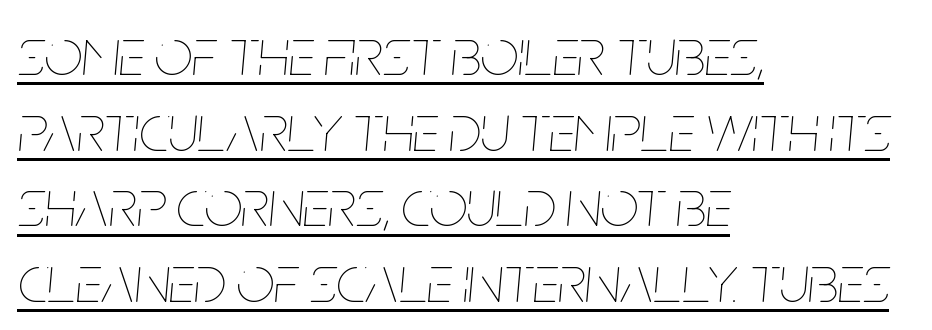
Q: Is the text bold? A: No.
Q: Is the text italic (slanted)? A: Yes, it leans right by about 5 degrees.
Q: Is the text underlined? A: Yes.
Q: How is the paragraph aligned? A: Left-aligned.
Q: Is the spacing between letters normal or unusually wide? A: Normal.
Q: Is the spacing between lines tight, normal or loose? A: Tight.
Q: Width (condensed, normal, or wide)? A: Condensed.
Q: Stroke contrast? A: Low.
Q: x-height? A: Large.
Q: Monospaced? A: No.
